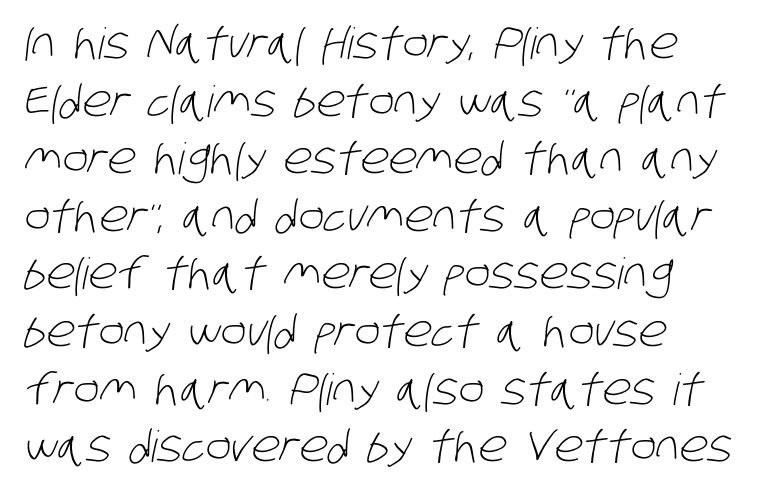
{"serif": "no", "bold": "no", "weight": "light", "width": "condensed", "stroke_contrast": "low", "x_height": "large", "monospaced": "no", "underline": "no", "align": "left", "line_spacing": "normal", "line_spacing_ratio": 1.34, "letter_spacing": "normal", "letter_spacing_em": 0.0, "glyph_px": 43}
